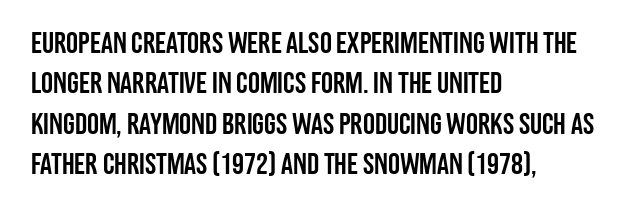
Character widths vary here, with narrow letters taking less room than wide ones. Rendered with straight, roman letterforms. Casual observation: everything's shoved over to the left. Any mark beneath the type? The region is blank. Typographically, this falls in the sans-serif category. Is the letter spacing exaggerated? No — it looks like the ordinary default.
